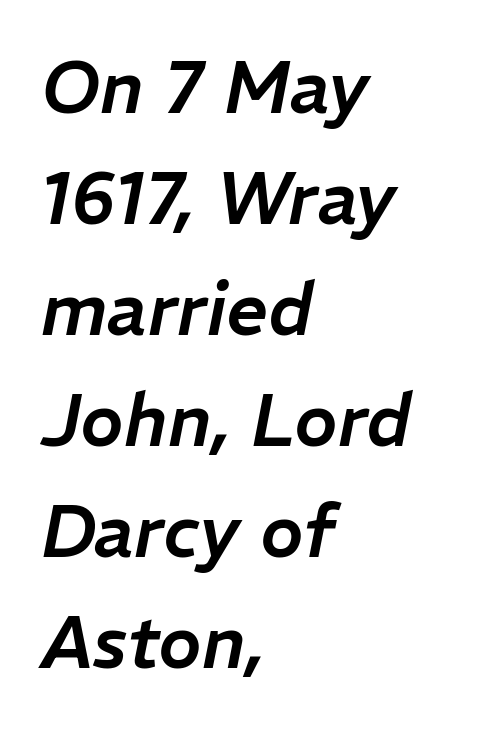
{"italic": "yes", "lean": "right", "slant_degrees": 11, "width": "normal", "stroke_contrast": "low", "x_height": "medium", "monospaced": "no", "underline": "no", "align": "left", "line_spacing": "normal", "line_spacing_ratio": 1.52, "letter_spacing": "normal", "letter_spacing_em": 0.0, "glyph_px": 73}
